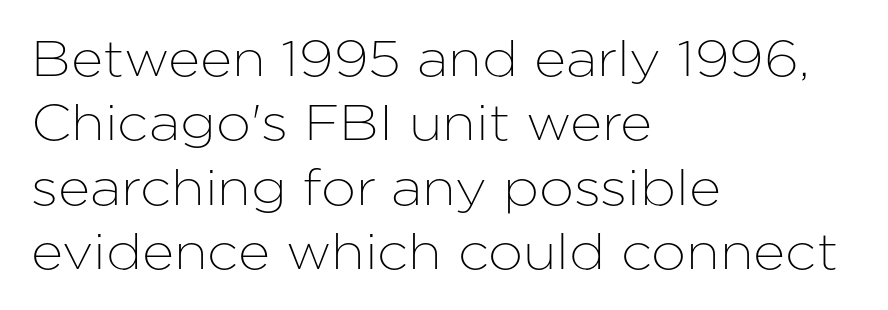
The image shows 50 px sans-serif type, upright; set left-aligned, normal line spacing (1.29x), normal letter spacing, not underlined; low stroke contrast and a medium x-height.
